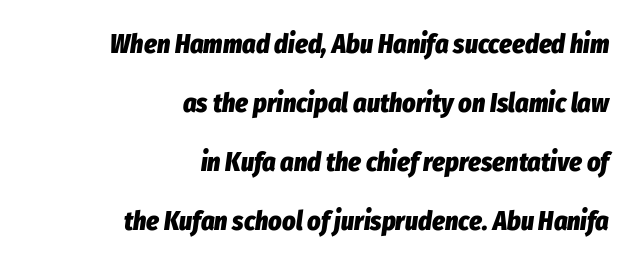
Q: Is the text bold? A: Yes.
Q: Is the text italic (slanted)? A: Yes, it leans right by about 8 degrees.
Q: Is the text underlined? A: No.
Q: How is the paragraph aligned? A: Right-aligned.
Q: Is the spacing between letters normal or unusually wide? A: Normal.
Q: Is the spacing between lines tight, normal or loose? A: Loose.
